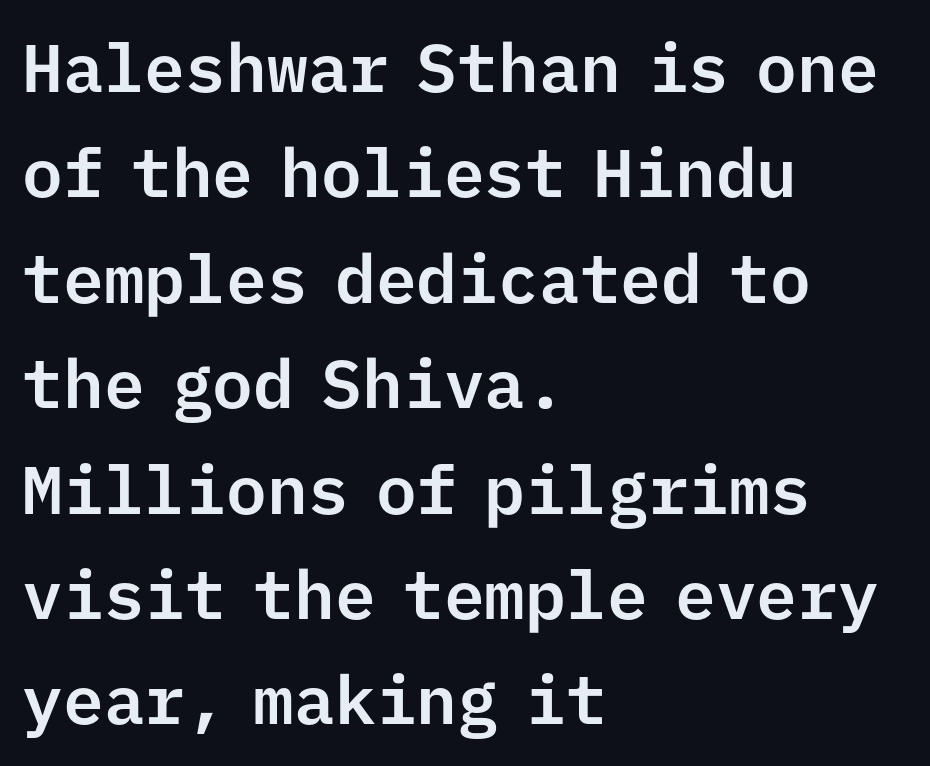
Q: Is the text italic (slanted)? A: No, it is upright.
Q: Is the typeface a serif or a sans-serif typeface? A: Sans-serif.
Q: Is the text underlined? A: No.
Q: How is the paragraph aligned? A: Left-aligned.
Q: Is the spacing between letters normal or unusually wide? A: Normal.
Q: Is the spacing between lines tight, normal or loose? A: Normal.
Q: Width (condensed, normal, or wide)? A: Normal.
Q: Stroke contrast? A: Low.
Q: x-height? A: Medium.
Q: Monospaced? A: Yes.
